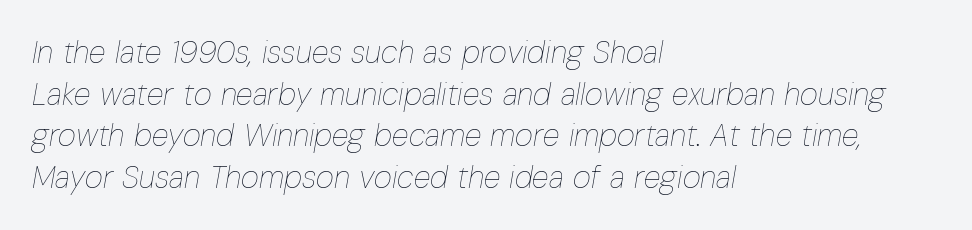
The image shows 31 px thin, condensed type, italic (leaning right); set left-aligned, normal line spacing (1.34x), normal letter spacing, not underlined; low stroke contrast and a medium x-height.
